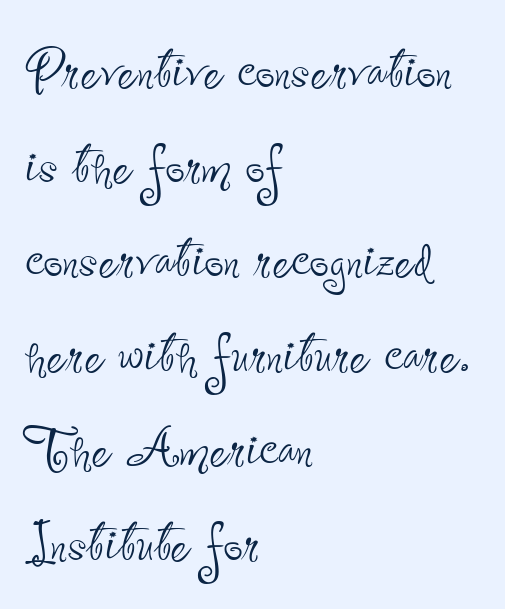
Decoration check: the copy has no underline. Compared with typical body copy, the letter spacing here is the same. On a weight scale, this lands at 450 or below. How would I describe the line gaps? Plain and ordinary. The paragraph has a hard left edge and a soft right edge. Proportional: the letters do not fall into vertical columns.
